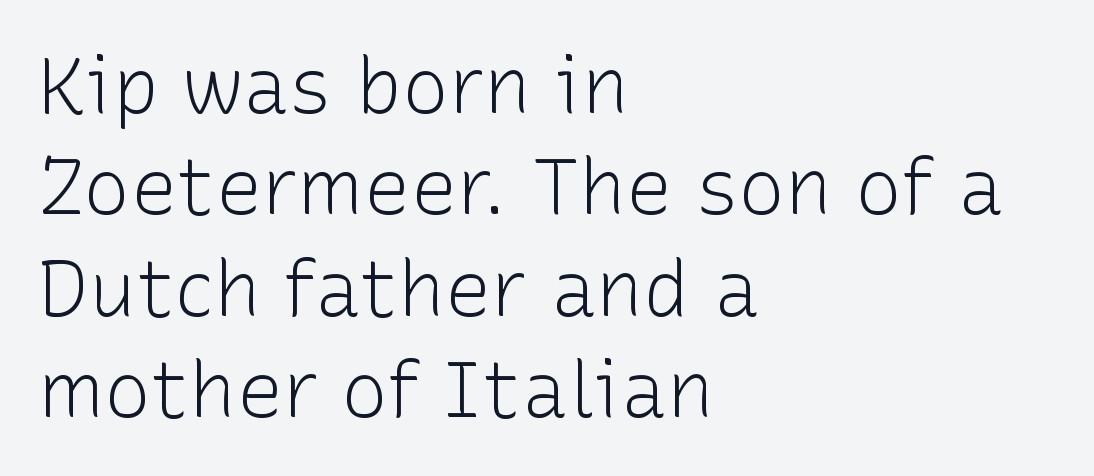
The image shows 78 px light sans-serif type, upright; set left-aligned, normal line spacing (1.3x), normal letter spacing, not underlined; low stroke contrast and a medium x-height.
